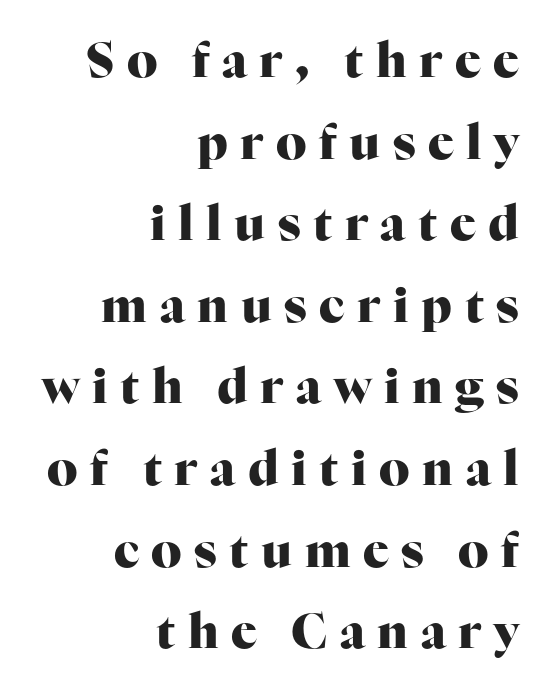
{"serif": "yes", "italic": "no", "bold": "yes", "weight": "heavy", "width": "normal", "stroke_contrast": "high", "x_height": "medium", "monospaced": "no", "underline": "no", "align": "right", "line_spacing": "normal", "line_spacing_ratio": 1.7, "letter_spacing": "wide", "letter_spacing_em": 0.26, "glyph_px": 48}
